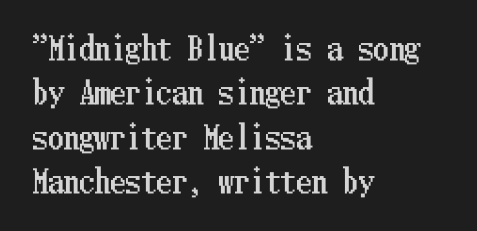
The image shows 31 px condensed type, upright; set left-aligned, normal line spacing (1.43x), normal letter spacing, not underlined; low stroke contrast and a medium x-height.
